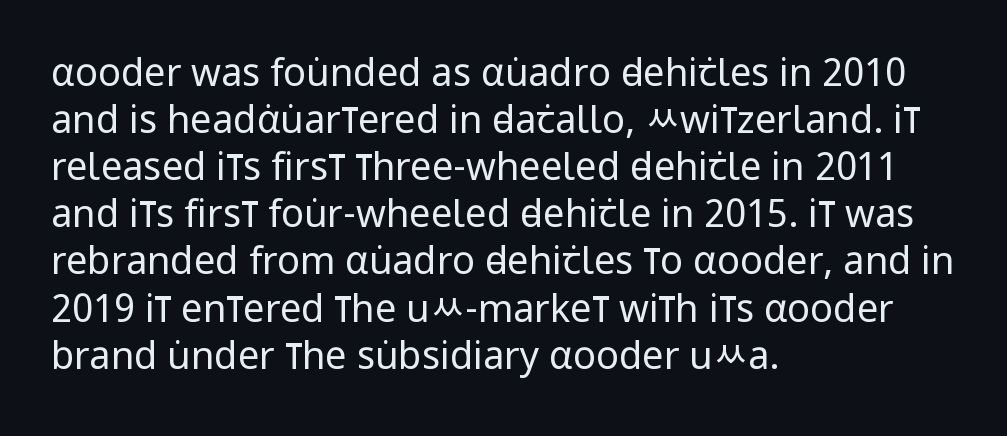
The image shows 38 px regular-weight, condensed sans-serif type, upright; set left-aligned, line spacing 1.24x, normal letter spacing, not underlined; low stroke contrast and a large x-height.
